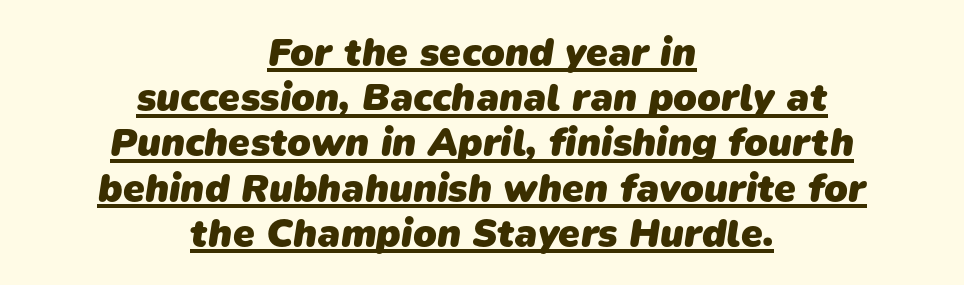
Q: Is the text bold? A: Yes.
Q: Is the typeface a serif or a sans-serif typeface? A: Sans-serif.
Q: Is the text underlined? A: Yes.
Q: How is the paragraph aligned? A: Centered.
Q: Is the spacing between letters normal or unusually wide? A: Normal.
Q: Width (condensed, normal, or wide)? A: Normal.
Q: Stroke contrast? A: Low.
Q: x-height? A: Medium.
Q: Monospaced? A: No.
